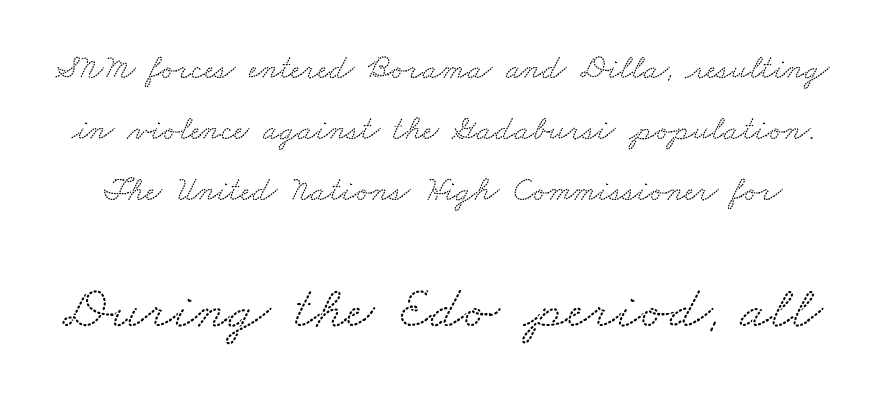
{"serif": "yes", "width": "wide", "stroke_contrast": "low", "x_height": "small", "monospaced": "no", "underline": "no", "line_spacing_ratio": 1.8, "letter_spacing": "normal", "letter_spacing_em": 0.0, "larger_block": "second", "size_ratio": 1.76, "glyph_px": 60}
